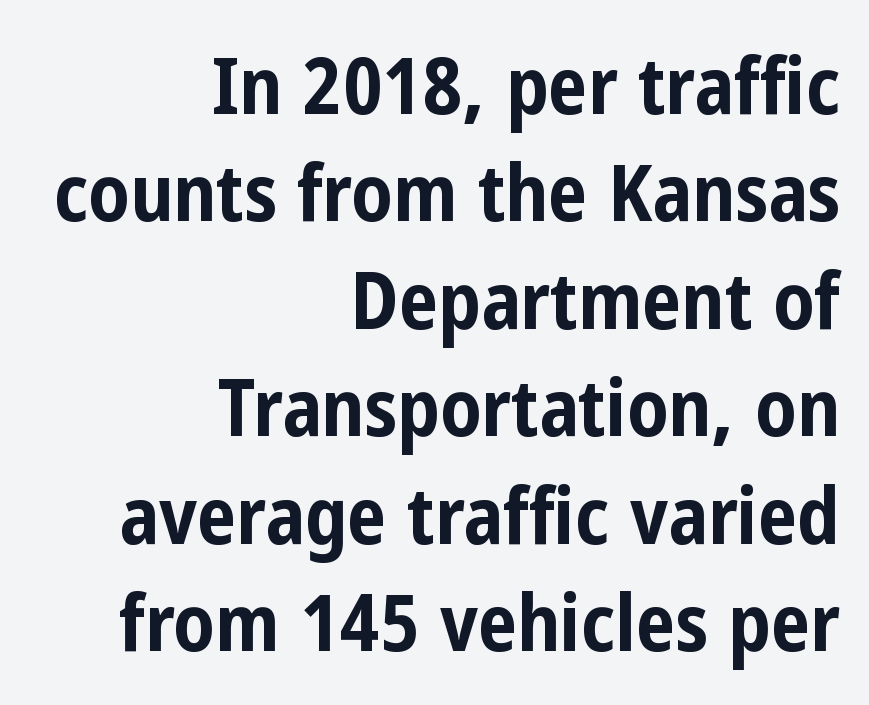
Q: Is the text bold? A: Yes.
Q: Is the text italic (slanted)? A: No, it is upright.
Q: Is the typeface a serif or a sans-serif typeface? A: Sans-serif.
Q: Is the text underlined? A: No.
Q: How is the paragraph aligned? A: Right-aligned.
Q: Is the spacing between letters normal or unusually wide? A: Normal.
Q: Is the spacing between lines tight, normal or loose? A: Normal.
Q: Width (condensed, normal, or wide)? A: Condensed.
Q: Stroke contrast? A: Low.
Q: x-height? A: Medium.
Q: Monospaced? A: No.
